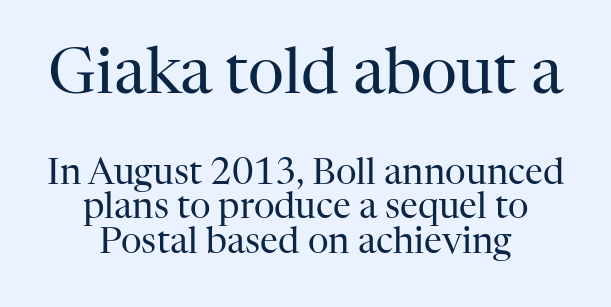
The image shows 63 px regular-weight serif type, upright; set centered, tight line spacing (0.97x), normal letter spacing, not underlined; the first (top) block is 1.75x larger; high stroke contrast and a medium x-height.
